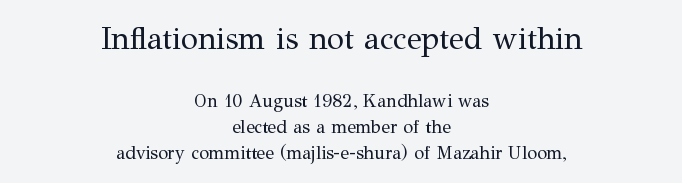
Descenders are the only things crossing below the line. Posture: vertical. Summary of weight: not heavy and not bold. Does the type have serifs? Yes, each stem ends in a small foot.
